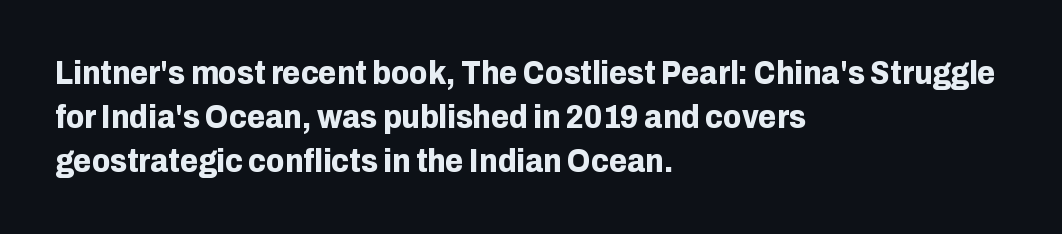
The image shows 33 px bold sans-serif type, upright; set left-aligned, normal line spacing (1.33x), normal letter spacing, not underlined; low stroke contrast and a medium x-height.
